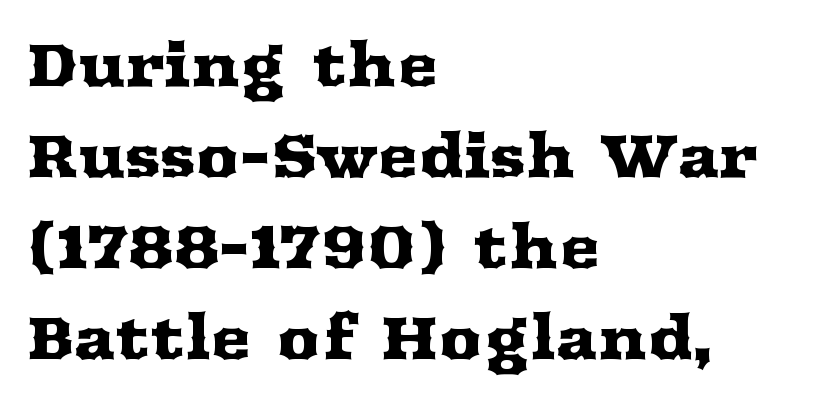
{"serif": "yes", "italic": "no", "width": "wide", "stroke_contrast": "medium", "x_height": "medium", "monospaced": "no", "underline": "no", "align": "left", "line_spacing": "normal", "line_spacing_ratio": 1.49, "letter_spacing": "normal", "letter_spacing_em": 0.0, "glyph_px": 61}
